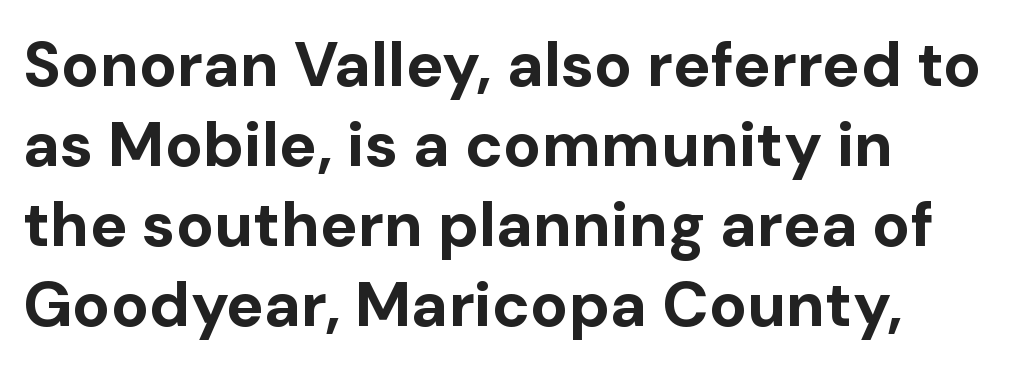
Q: Is the text bold? A: Yes.
Q: Is the text italic (slanted)? A: No, it is upright.
Q: Is the typeface a serif or a sans-serif typeface? A: Sans-serif.
Q: Is the text underlined? A: No.
Q: Is the spacing between letters normal or unusually wide? A: Normal.
Q: Is the spacing between lines tight, normal or loose? A: Normal.
Q: Width (condensed, normal, or wide)? A: Normal.
Q: Stroke contrast? A: Low.
Q: x-height? A: Medium.
Q: Monospaced? A: No.
